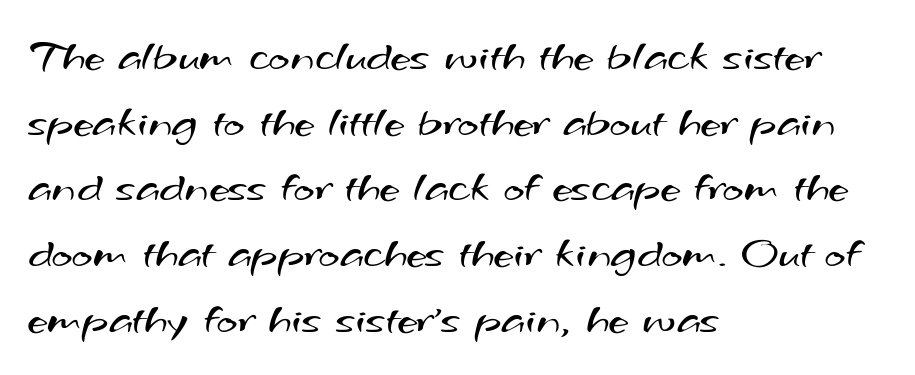
The image shows 45 px regular-weight, wide sans-serif type; set left-aligned, normal line spacing (1.46x), normal letter spacing, not underlined; medium stroke contrast and a small x-height.
